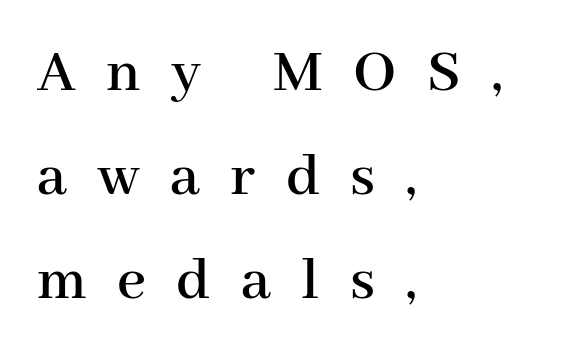
The glyphs in this specimen are seriffed. The tracking jumps out immediately: characters are airy and widely separated. This sample has the flowing, uneven cadence of proportional lettering. How would I describe the line gaps? Plain and ordinary. This sample is left-justified, so line endings fall wherever the words run out.
